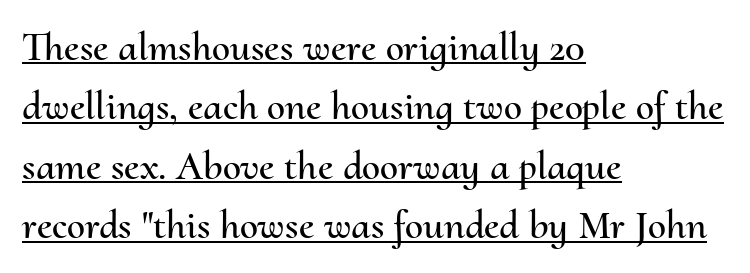
The image shows 41 px text type, upright; set left-aligned, normal line spacing (1.45x), normal letter spacing, underlined; medium stroke contrast and a small x-height.
